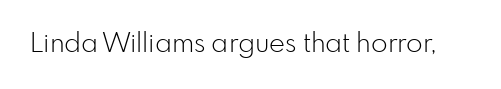
Has an underline been added? It has not. The type is set solid horizontally, with unmodified tracking. The characters are drawn with everyday or finer stroke widths. Every character sits straight up, as roman type does.
